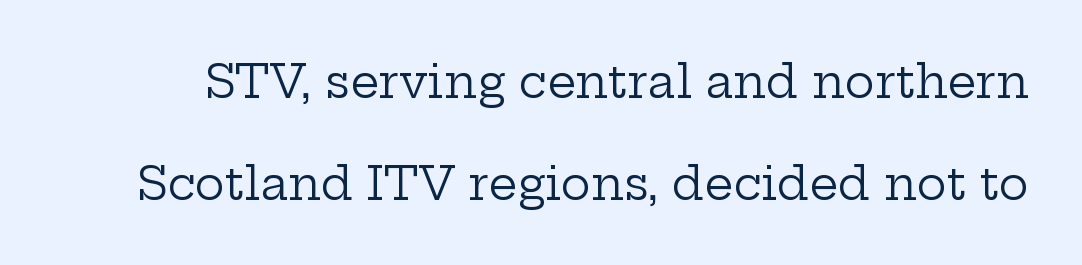
Q: Is the text bold? A: No.
Q: Is the text italic (slanted)? A: No, it is upright.
Q: Is the typeface a serif or a sans-serif typeface? A: Serif.
Q: Is the text underlined? A: No.
Q: Is the spacing between letters normal or unusually wide? A: Normal.
Q: Is the spacing between lines tight, normal or loose? A: Loose.
Q: Width (condensed, normal, or wide)? A: Wide.
Q: Stroke contrast? A: Low.
Q: x-height? A: Medium.
Q: Monospaced? A: No.
